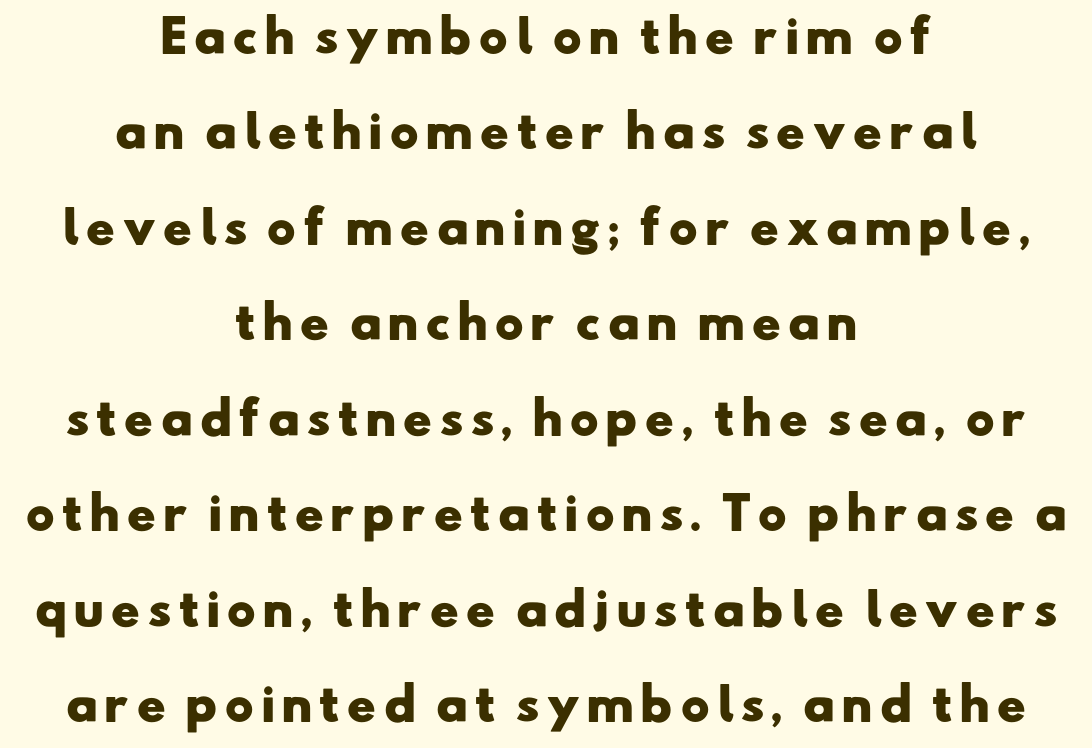
The image shows 44 px heavy, wide sans-serif type; set centered, loose line spacing (2.17x), not underlined; low stroke contrast and a small x-height.
